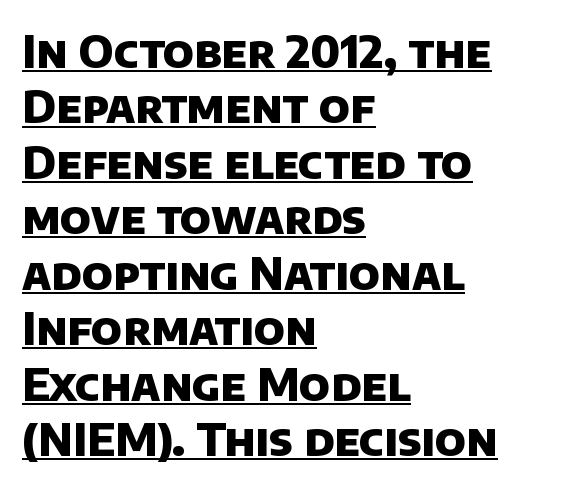
Is the letter spacing exaggerated? No — it looks like the ordinary default. Strokes here are thick enough to call this a true bold. This is sans-serif lettering, the kind often seen on screens and signage. Compared with typical paragraphs, the rows here are spaced about the same.
